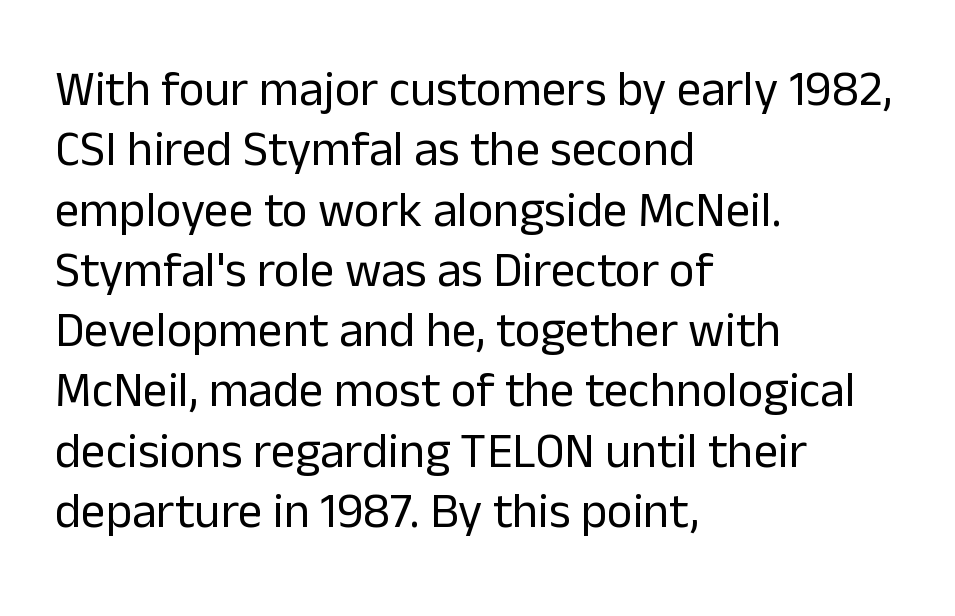
Check where the strokes stop: nothing finishes them off — pure sans. Ascenders rise straight up at ninety degrees. The letters look calm and open, with moderate or lighter stems. A clean baseline with only descenders dipping below it.
